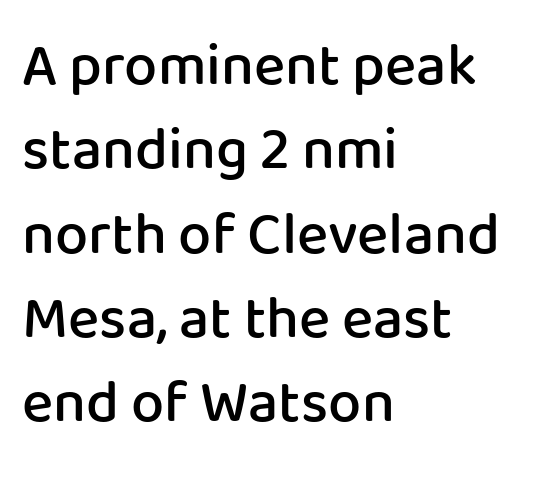
Q: Is the text bold? A: Semi-bold.
Q: Is the text italic (slanted)? A: No, it is upright.
Q: Is the typeface a serif or a sans-serif typeface? A: Sans-serif.
Q: Is the text underlined? A: No.
Q: How is the paragraph aligned? A: Left-aligned.
Q: Is the spacing between letters normal or unusually wide? A: Normal.
Q: Is the spacing between lines tight, normal or loose? A: Normal.
Q: Width (condensed, normal, or wide)? A: Normal.
Q: Stroke contrast? A: Low.
Q: x-height? A: Medium.
Q: Monospaced? A: No.
